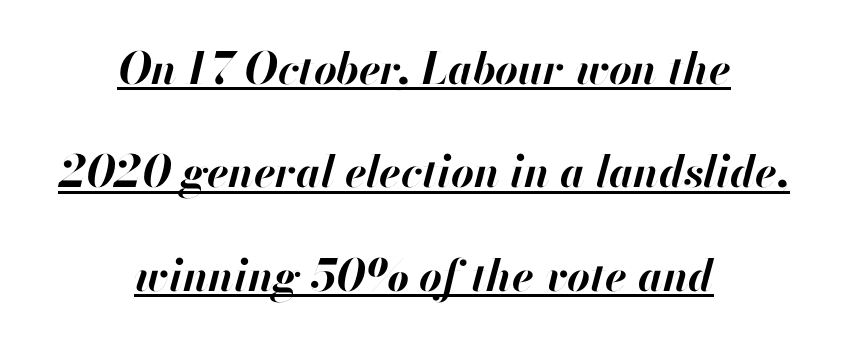
{"italic": "yes", "lean": "right", "slant_degrees": 13, "bold": "yes", "weight": "bold", "width": "normal", "stroke_contrast": "high", "x_height": "small", "monospaced": "no", "underline": "yes", "align": "center", "line_spacing": "loose", "line_spacing_ratio": 2.35, "letter_spacing": "normal", "letter_spacing_em": 0.0, "glyph_px": 44}
